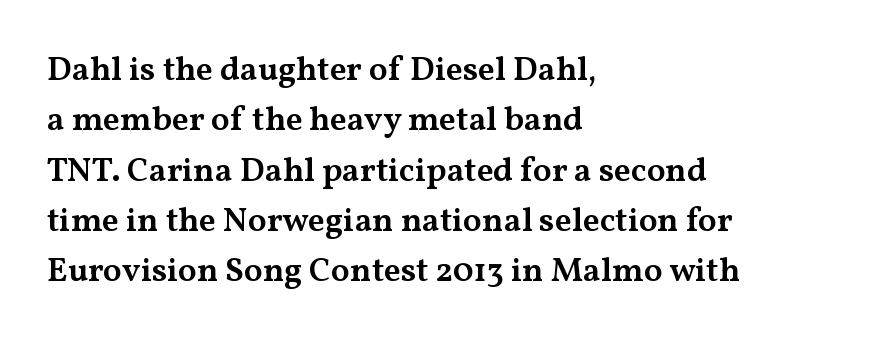
Q: Is the text bold? A: Semi-bold.
Q: Is the text italic (slanted)? A: No, it is upright.
Q: Is the typeface a serif or a sans-serif typeface? A: Serif.
Q: Is the text underlined? A: No.
Q: How is the paragraph aligned? A: Left-aligned.
Q: Is the spacing between letters normal or unusually wide? A: Normal.
Q: Is the spacing between lines tight, normal or loose? A: Normal.
Q: Width (condensed, normal, or wide)? A: Wide.
Q: Stroke contrast? A: Medium.
Q: x-height? A: Medium.
Q: Monospaced? A: No.
